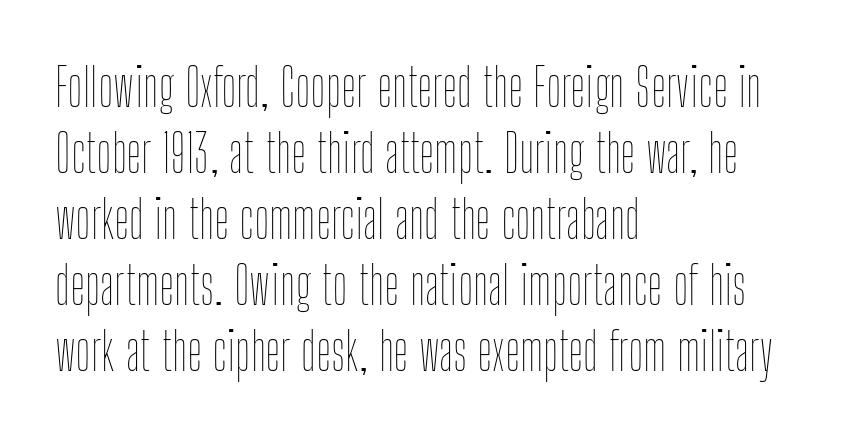
The image shows 52 px thin, condensed type, upright; set left-aligned, normal line spacing (1.27x), normal letter spacing, not underlined; low stroke contrast and a medium x-height.
